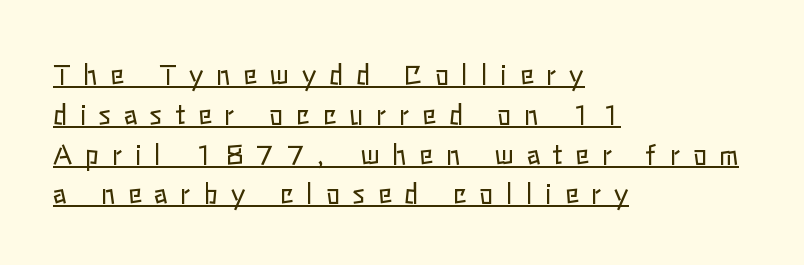
The image shows 26 px text type, upright; set left-aligned, normal line spacing (1.53x), unusually wide letter spacing (+0.49 em), underlined.
